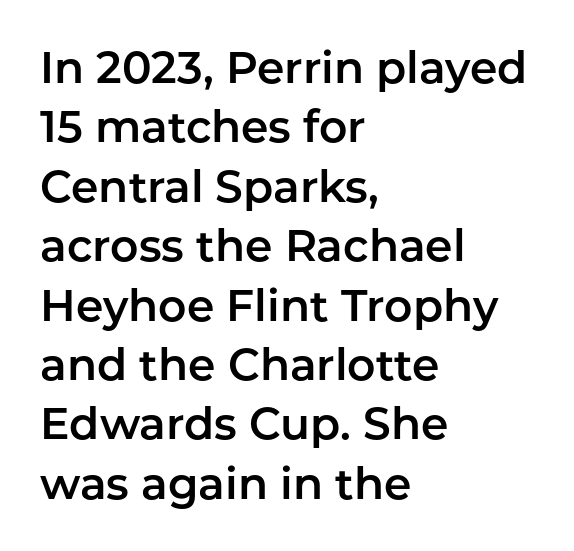
Q: Is the text italic (slanted)? A: No, it is upright.
Q: Is the typeface a serif or a sans-serif typeface? A: Sans-serif.
Q: Is the text underlined? A: No.
Q: How is the paragraph aligned? A: Left-aligned.
Q: Is the spacing between letters normal or unusually wide? A: Normal.
Q: Is the spacing between lines tight, normal or loose? A: Normal.
Q: Width (condensed, normal, or wide)? A: Normal.
Q: Stroke contrast? A: Low.
Q: x-height? A: Medium.
Q: Monospaced? A: No.
